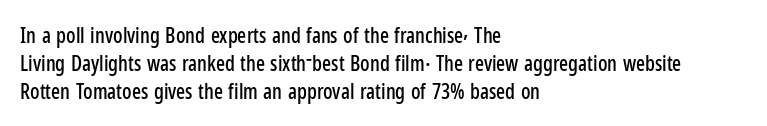
Q: Is the text italic (slanted)? A: No, it is upright.
Q: Is the text underlined? A: No.
Q: How is the paragraph aligned? A: Left-aligned.
Q: Is the spacing between letters normal or unusually wide? A: Normal.
Q: Is the spacing between lines tight, normal or loose? A: Normal.
